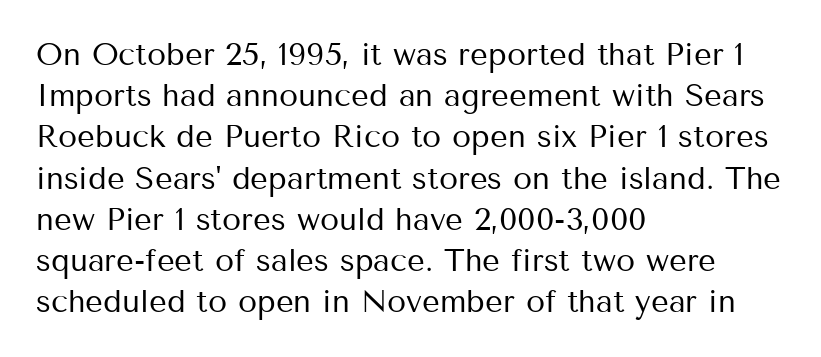
{"serif": "no", "italic": "no", "bold": "no", "weight": "regular", "width": "normal", "stroke_contrast": "medium", "x_height": "medium", "monospaced": "no", "underline": "no", "align": "left", "line_spacing": "normal", "line_spacing_ratio": 1.33, "letter_spacing": "normal", "letter_spacing_em": 0.0, "glyph_px": 31}
